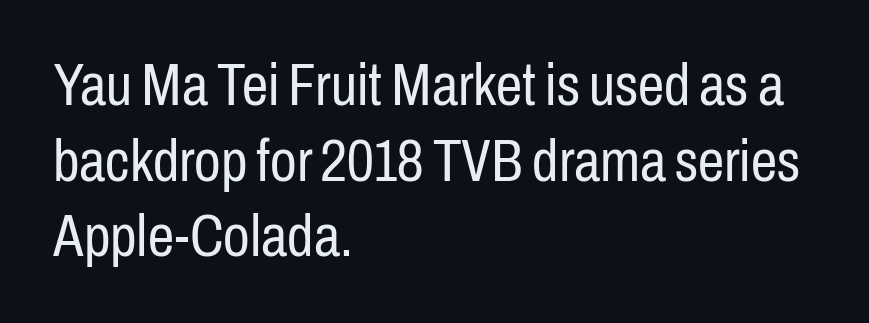
The image shows 59 px regular-weight, condensed sans-serif type, upright; set left-aligned, normal line spacing (1.28x), normal letter spacing, not underlined; low stroke contrast and a medium x-height.
